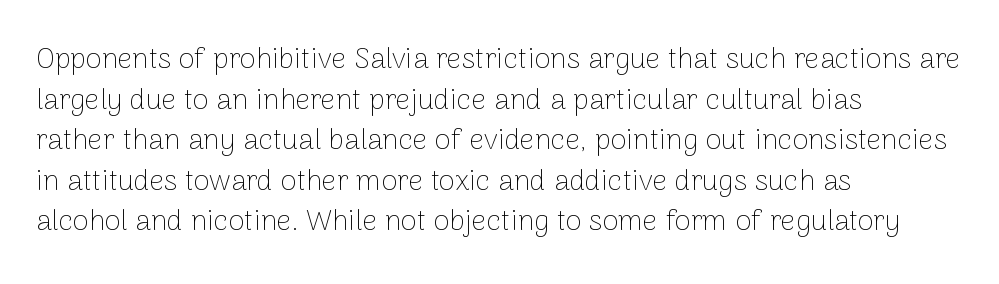
Stroke terminals: plain, sans-serif. The specimen omits any rule beneath the text block's lines. Layout note: lines flush left. Posture: straight, roman, zero tilt. Standard letterfit; no display-style spreading of the glyphs.
